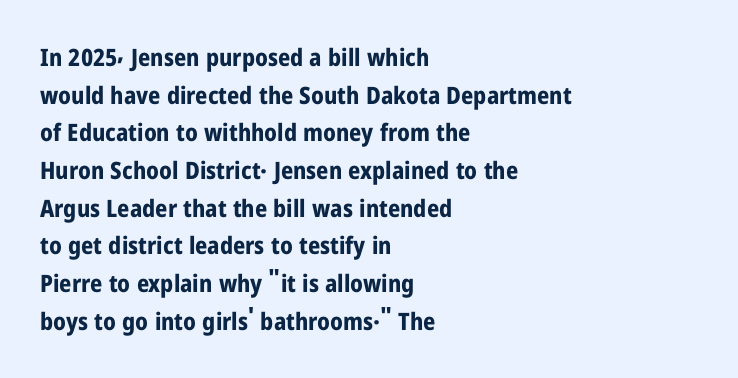
The image shows 24 px bold type, upright; set left-aligned, normal line spacing (1.57x), normal letter spacing, not underlined.
